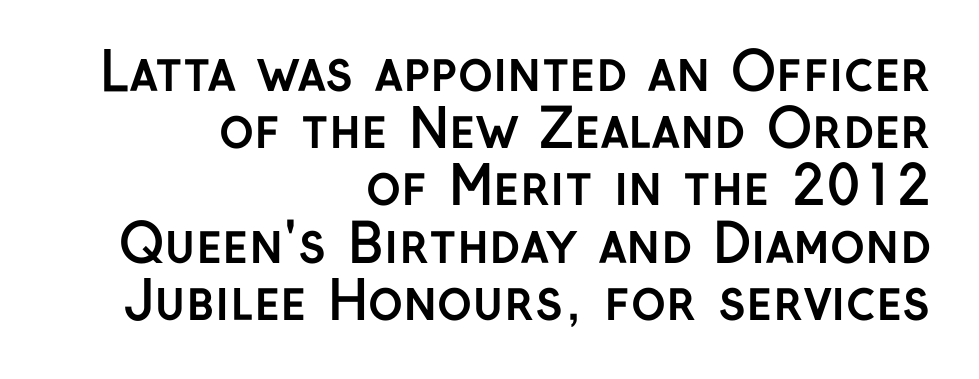
The image shows 53 px semibold sans-serif type, upright; set right-aligned, tight line spacing (1.08x), normal letter spacing, not underlined; low stroke contrast and a medium x-height.
